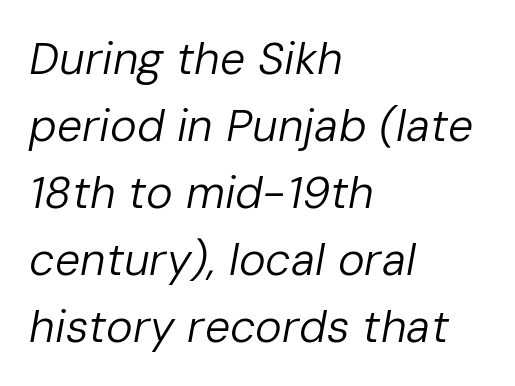
If you drew a line through each stem, it would be angled. This sample has the flowing, uneven cadence of proportional lettering. The specimen omits any rule beneath the text block's lines. The characters are drawn with everyday or finer stroke widths. This rendering leaves character spacing at its baseline value. If you measured baseline to baseline, you'd find a middling distance.
